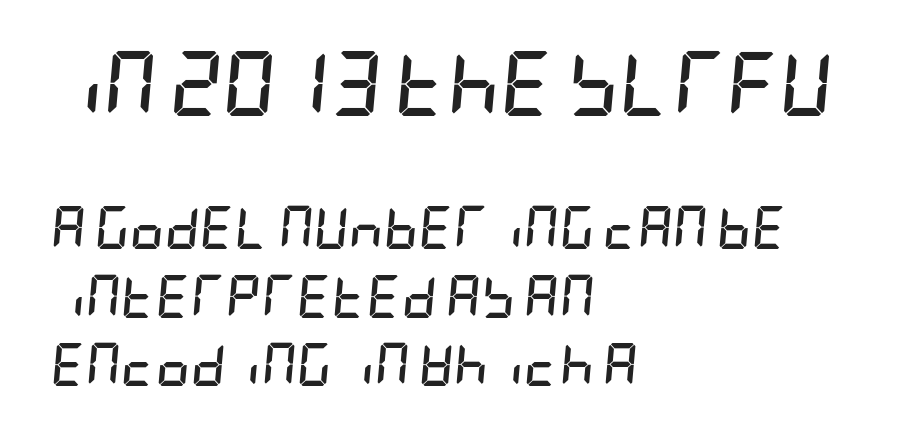
{"italic": "yes", "lean": "right", "slant_degrees": 5, "bold": "yes", "weight": "semibold", "width": "condensed", "stroke_contrast": "low", "x_height": "large", "underline": "no", "align": "left", "line_spacing": "normal", "line_spacing_ratio": 1.59, "letter_spacing": "normal", "letter_spacing_em": 0.0, "larger_block": "first", "size_ratio": 1.51, "glyph_px": 65}
